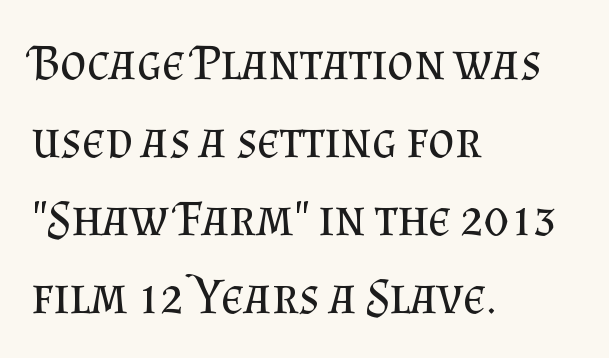
{"serif": "yes", "italic": "no", "bold": "no", "weight": "regular", "width": "normal", "stroke_contrast": "medium", "x_height": "small", "monospaced": "no", "underline": "no", "align": "left", "line_spacing": "normal", "line_spacing_ratio": 1.53, "letter_spacing": "normal", "letter_spacing_em": 0.0, "glyph_px": 51}
